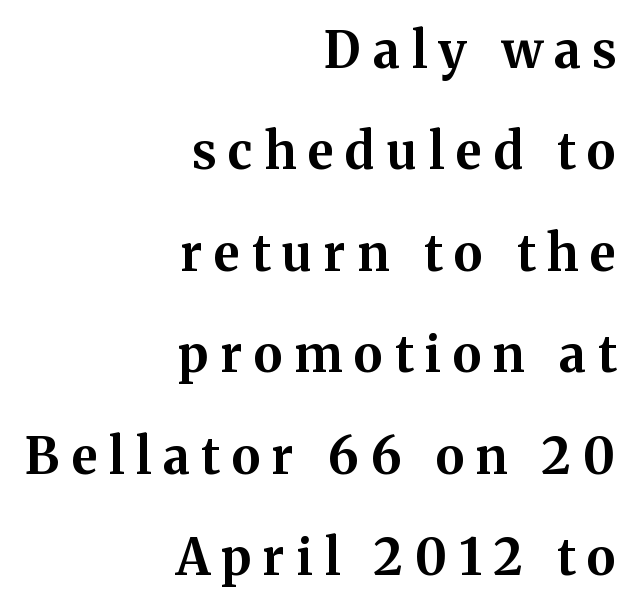
The image shows 50 px bold serif type, upright; set right-aligned, loose line spacing (2.03x), unusually wide letter spacing (+0.24 em), not underlined; medium stroke contrast and a medium x-height.
